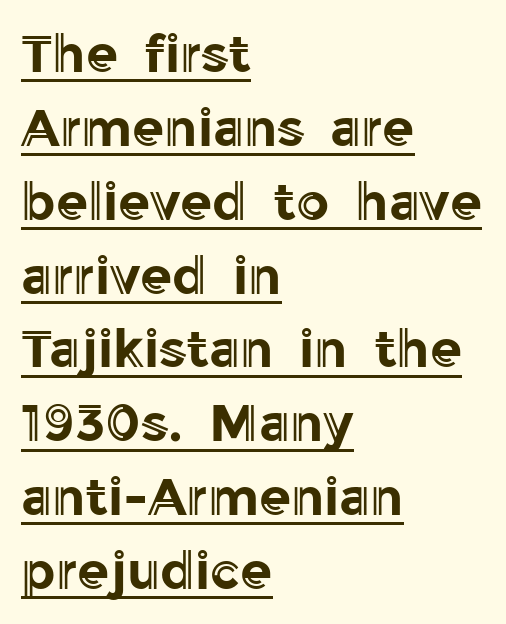
Q: Is the text italic (slanted)? A: No, it is upright.
Q: Is the text underlined? A: Yes.
Q: How is the paragraph aligned? A: Left-aligned.
Q: Is the spacing between letters normal or unusually wide? A: Normal.
Q: Is the spacing between lines tight, normal or loose? A: Normal.
Q: Width (condensed, normal, or wide)? A: Normal.
Q: x-height? A: Medium.
Q: Monospaced? A: No.
